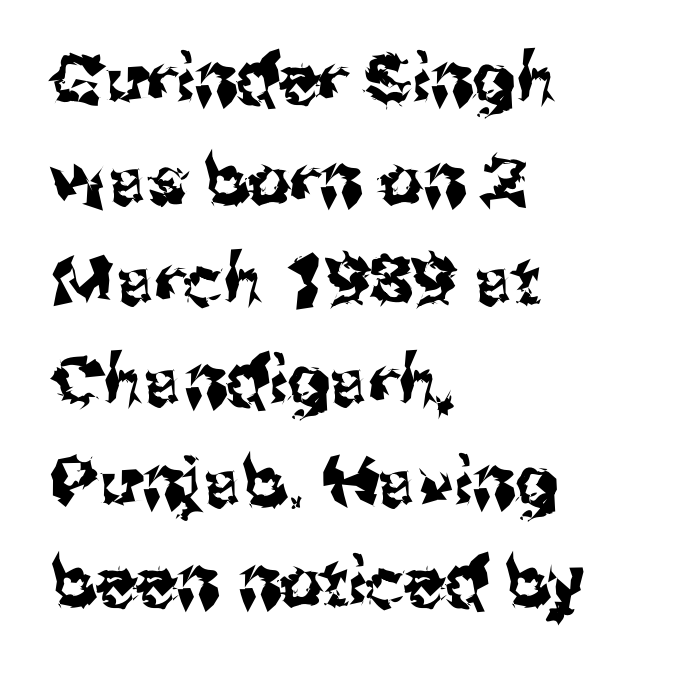
The image shows 68 px sans-serif type, upright; set left-aligned, normal line spacing (1.48x), normal letter spacing, not underlined; medium stroke contrast and a medium x-height.
